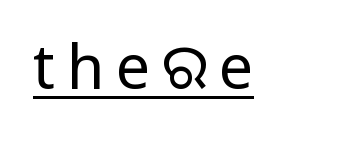
{"serif": "no", "italic": "no", "bold": "no", "weight": "regular", "width": "normal", "stroke_contrast": "low", "x_height": "large", "monospaced": "no", "underline": "yes", "glyph_px": 61}
